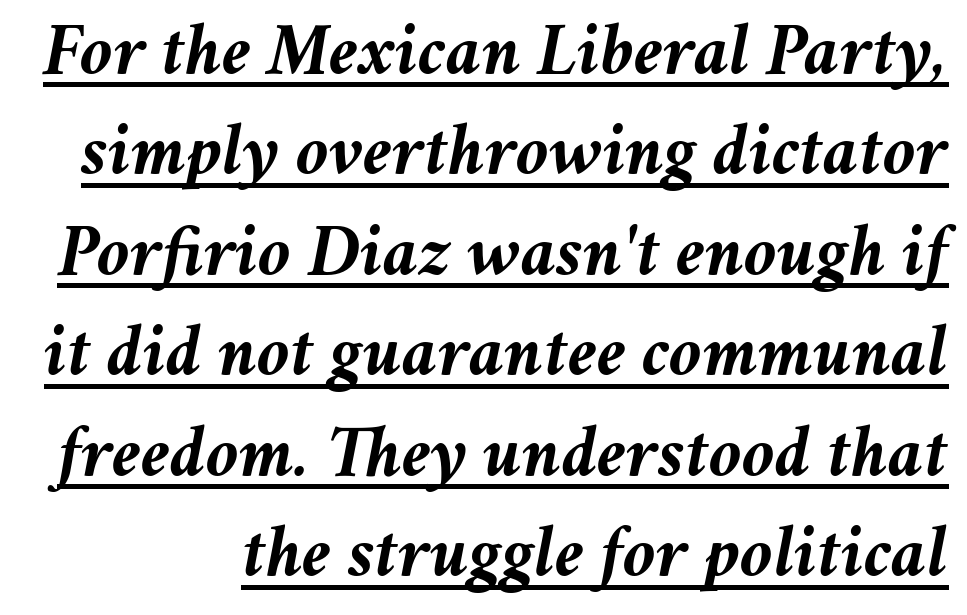
Emphasis by weight is at full strength: bold. Quick note: interline space is typical. Between one letter and the next there's only the usual sliver of space. This sample uses an oblique cut, with every glyph tilted off the vertical. Here the designer chose a conventional face with non-uniform glyph widths. Caption: lettering with a line underneath.
